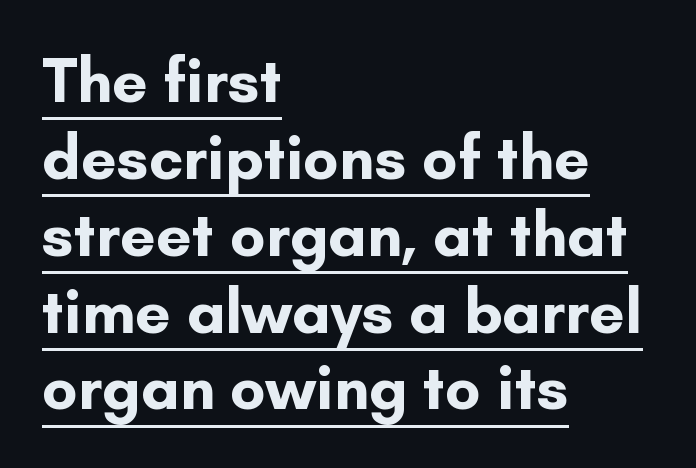
Q: Is the text bold? A: Yes.
Q: Is the text italic (slanted)? A: No, it is upright.
Q: Is the typeface a serif or a sans-serif typeface? A: Sans-serif.
Q: Is the text underlined? A: Yes.
Q: How is the paragraph aligned? A: Left-aligned.
Q: Is the spacing between letters normal or unusually wide? A: Normal.
Q: Width (condensed, normal, or wide)? A: Normal.
Q: Stroke contrast? A: Low.
Q: x-height? A: Small.
Q: Monospaced? A: No.
